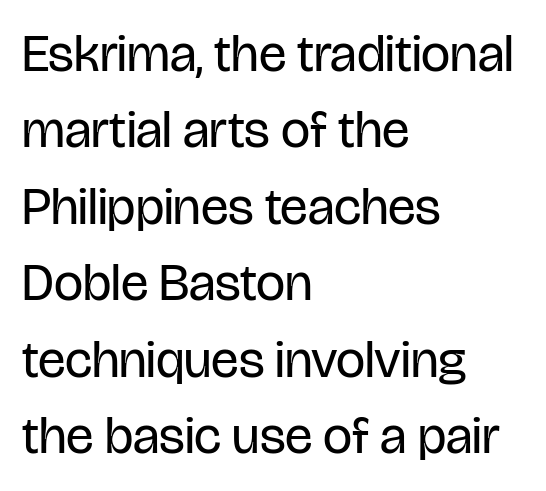
The image shows 52 px regular-weight, condensed sans-serif type, upright; set left-aligned, normal line spacing (1.47x), normal letter spacing, not underlined; low stroke contrast and a large x-height.
